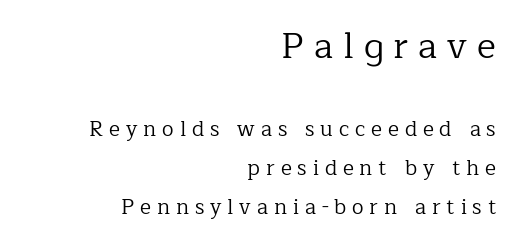
Q: Is the text bold? A: No.
Q: Is the text italic (slanted)? A: No, it is upright.
Q: Is the typeface a serif or a sans-serif typeface? A: Serif.
Q: Is the text underlined? A: No.
Q: How is the paragraph aligned? A: Right-aligned.
Q: Is the spacing between letters normal or unusually wide? A: Unusually wide.
Q: Which block of text is set in a larger size, the first (top) or the second (bottom)? A: The first (top) one.
Q: Width (condensed, normal, or wide)? A: Normal.
Q: Stroke contrast? A: Low.
Q: x-height? A: Medium.
Q: Monospaced? A: No.
